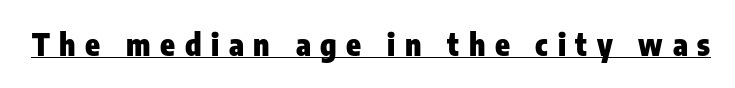
The image shows 30 px heavy, condensed sans-serif type, upright; set unusually wide letter spacing (+0.32 em), underlined; low stroke contrast and a medium x-height.
